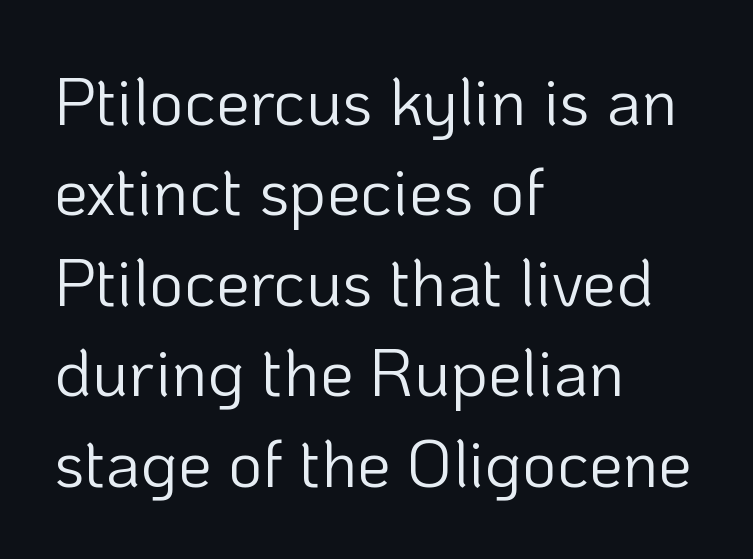
The weight would be labelled regular, book, light, or lighter still. Nobody touched the tracking dial on this one. Posture: straight, roman, zero tilt. Horizontal bands of white between lines are of average thickness. Decoration check: the copy has no underline.
